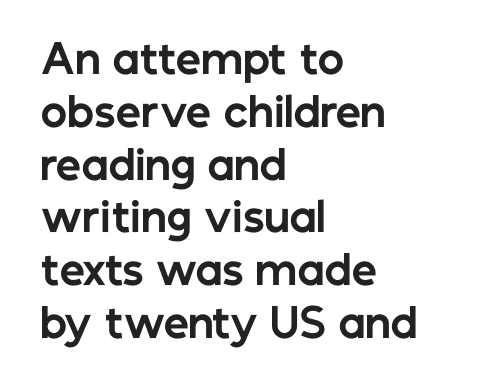
{"serif": "no", "italic": "no", "bold": "yes", "weight": "bold", "width": "normal", "stroke_contrast": "low", "x_height": "medium", "monospaced": "no", "underline": "no", "align": "left", "line_spacing": "normal", "line_spacing_ratio": 1.32, "letter_spacing": "normal", "letter_spacing_em": 0.0, "glyph_px": 40}
